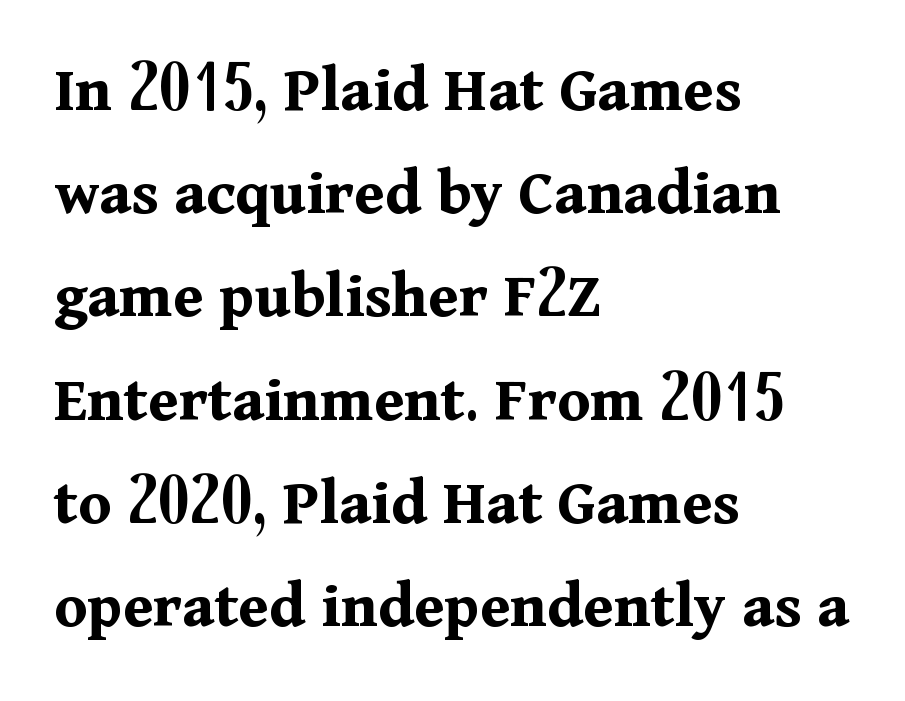
{"serif": "yes", "italic": "no", "bold": "yes", "weight": "bold", "width": "normal", "stroke_contrast": "medium", "x_height": "medium", "monospaced": "no", "underline": "no", "align": "left", "line_spacing": "normal", "line_spacing_ratio": 1.54, "letter_spacing": "normal", "letter_spacing_em": 0.0, "glyph_px": 67}
